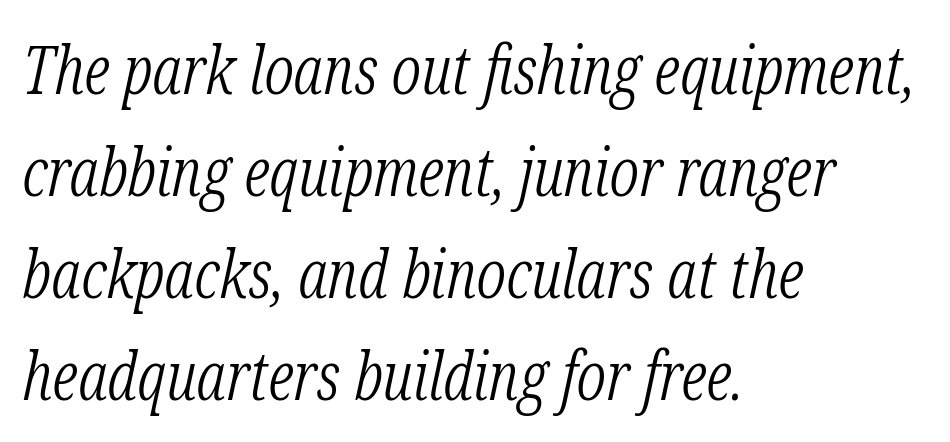
Q: Is the text bold? A: No.
Q: Is the text italic (slanted)? A: Yes, it leans right by about 12 degrees.
Q: Is the typeface a serif or a sans-serif typeface? A: Serif.
Q: Is the text underlined? A: No.
Q: How is the paragraph aligned? A: Left-aligned.
Q: Is the spacing between letters normal or unusually wide? A: Normal.
Q: Is the spacing between lines tight, normal or loose? A: Normal.
Q: Width (condensed, normal, or wide)? A: Condensed.
Q: Stroke contrast? A: Low.
Q: x-height? A: Medium.
Q: Monospaced? A: No.
